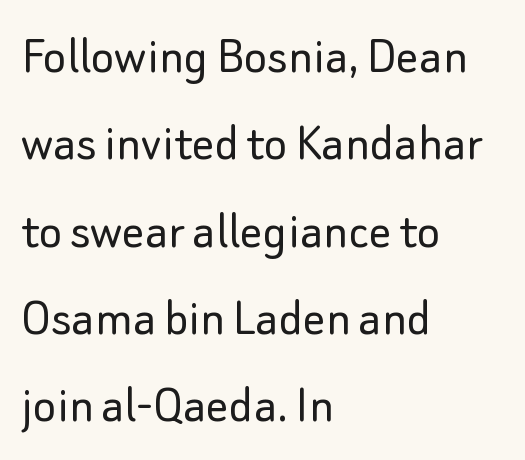
{"serif": "no", "italic": "no", "bold": "no", "weight": "light", "width": "normal", "stroke_contrast": "low", "x_height": "small", "monospaced": "no", "underline": "no", "align": "left", "line_spacing": "normal", "line_spacing_ratio": 1.56, "letter_spacing": "normal", "letter_spacing_em": 0.0, "glyph_px": 56}
